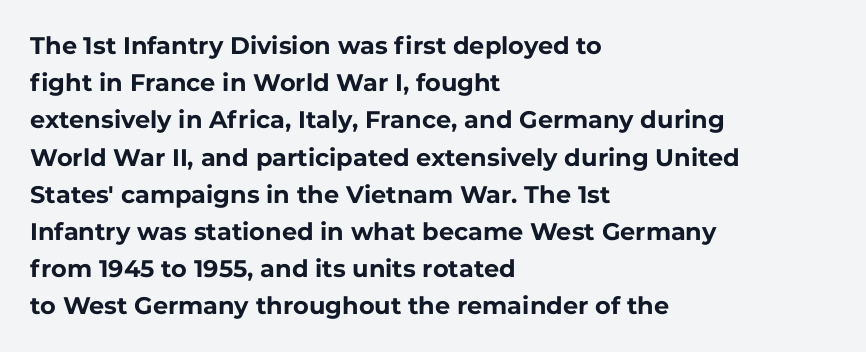
The passage shown has conventional tracking throughout. Underline: absent. The lines in this sample share a left origin and differ only in where they stop. These lines carry a lot of weight — the face is fully bold. Leading: standard. Characters remain perfectly vertical along every line.
